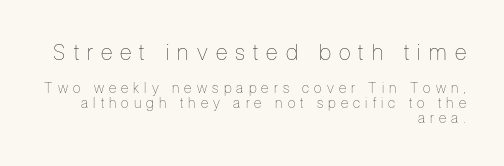
Q: Is the text bold? A: No.
Q: Is the text italic (slanted)? A: No, it is upright.
Q: Is the text underlined? A: No.
Q: How is the paragraph aligned? A: Right-aligned.
Q: Is the spacing between letters normal or unusually wide? A: Unusually wide.
Q: Is the spacing between lines tight, normal or loose? A: Tight.
Q: Which block of text is set in a larger size, the first (top) or the second (bottom)? A: The first (top) one.
